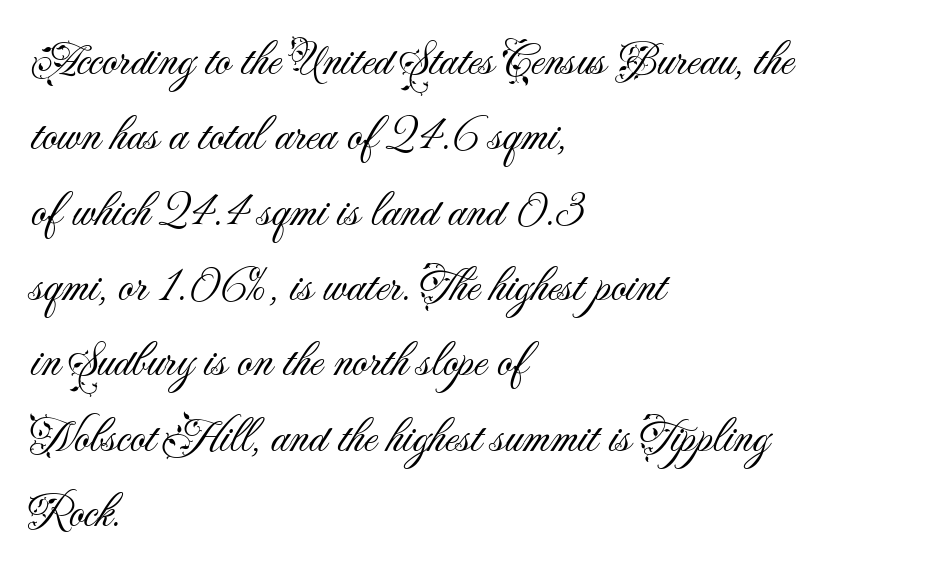
{"serif": "no", "bold": "no", "weight": "light", "width": "normal", "stroke_contrast": "medium", "x_height": "small", "monospaced": "no", "underline": "no", "align": "left", "line_spacing": "normal", "line_spacing_ratio": 1.57, "letter_spacing": "normal", "letter_spacing_em": 0.0, "glyph_px": 48}
